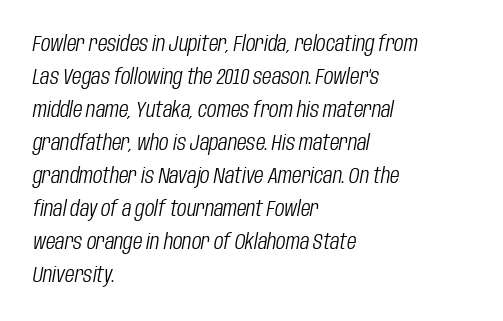
Notice how the stems are inclined rather than vertical — that's the hallmark of italics. Does the leading feel generous? No, just average. Every row of glyphs begins at an identical x-position on the left. Ink coverage per letter is moderate at most. Compared with typical body copy, the letter spacing here is the same.
